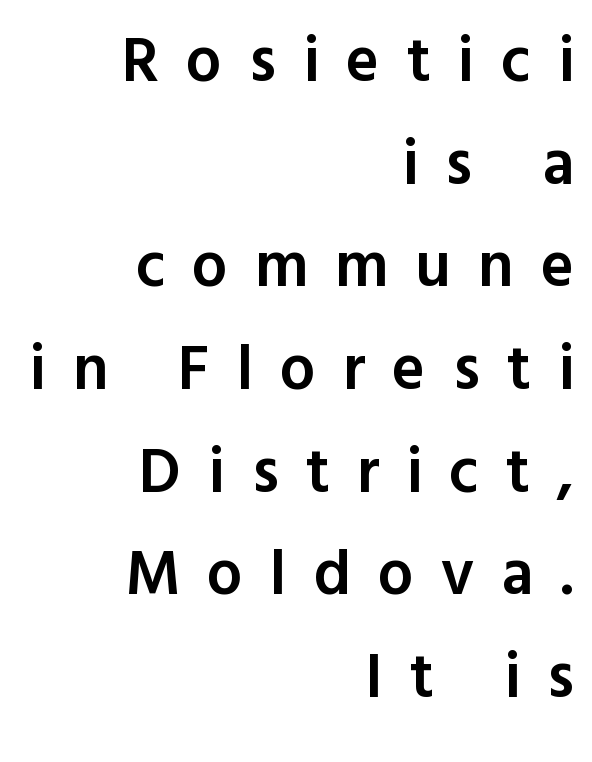
Q: Is the text bold? A: Semi-bold.
Q: Is the text italic (slanted)? A: No, it is upright.
Q: Is the typeface a serif or a sans-serif typeface? A: Sans-serif.
Q: Is the text underlined? A: No.
Q: How is the paragraph aligned? A: Right-aligned.
Q: Is the spacing between letters normal or unusually wide? A: Unusually wide.
Q: Is the spacing between lines tight, normal or loose? A: Normal.
Q: Width (condensed, normal, or wide)? A: Normal.
Q: x-height? A: Medium.
Q: Monospaced? A: No.
